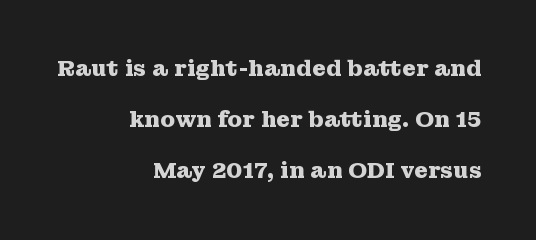
{"italic": "no", "bold": "yes", "underline": "no", "align": "right", "line_spacing": "loose", "line_spacing_ratio": 2.32, "letter_spacing": "normal", "letter_spacing_em": 0.0, "glyph_px": 22}
